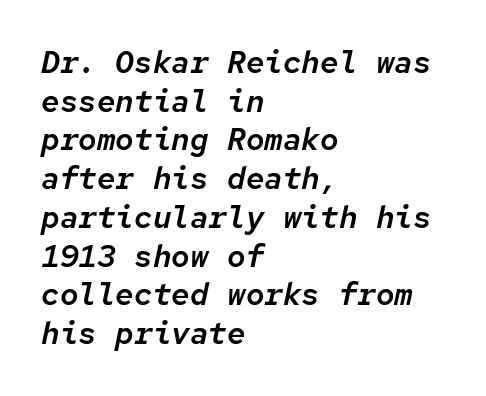
The image shows 31 px text type, italic (leaning right), monospaced; set left-aligned, normal line spacing (1.25x), normal letter spacing, not underlined; low stroke contrast and a medium x-height.
